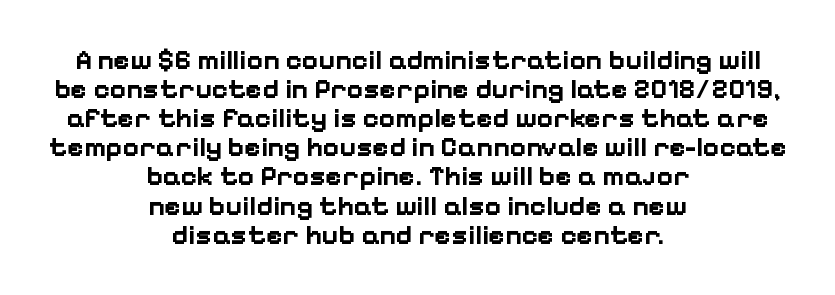
{"serif": "no", "italic": "no", "bold": "yes", "weight": "bold", "width": "normal", "stroke_contrast": "low", "x_height": "medium", "monospaced": "no", "underline": "no", "align": "center", "line_spacing": "tight", "line_spacing_ratio": 1.04, "letter_spacing": "normal", "letter_spacing_em": 0.0, "glyph_px": 28}
